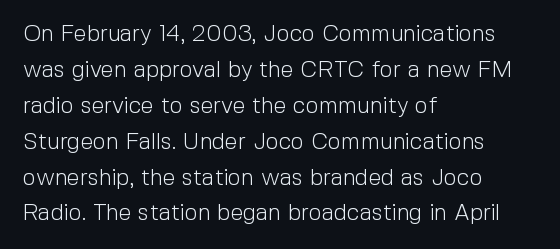
The foot of each line stays bare and open. It's the straight-up-and-down kind of type. The gaps between neighbouring characters are ordinary and unremarkable. A normal amount of white space separates one row of letters from the next. Typeset ragged right — the left edge is the straight one. Is the stroke heavy? The answer is a plain regular-or-lighter.
